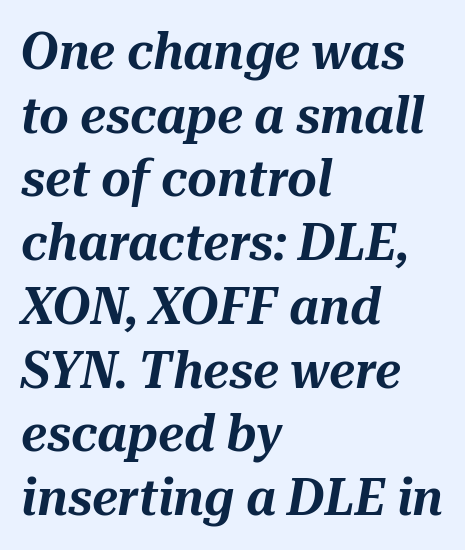
{"italic": "yes", "lean": "right", "slant_degrees": 10, "width": "normal", "stroke_contrast": "medium", "x_height": "medium", "monospaced": "no", "underline": "no", "align": "left", "line_spacing": "normal", "line_spacing_ratio": 1.25, "letter_spacing": "normal", "letter_spacing_em": 0.0, "glyph_px": 51}
